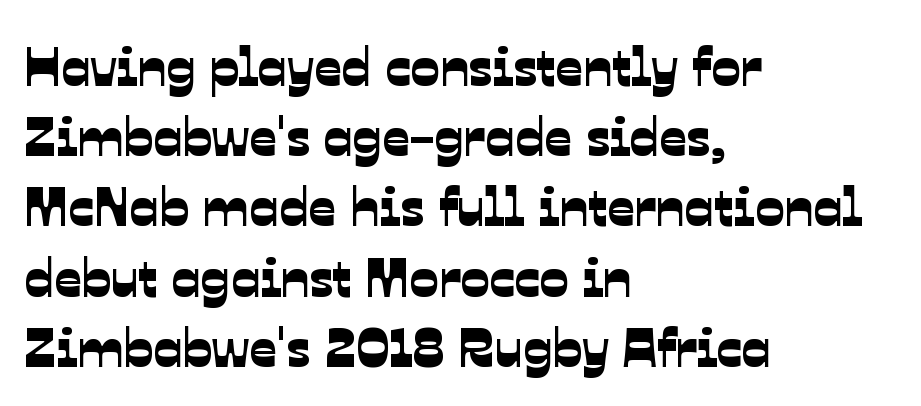
The image shows 54 px sans-serif type; set left-aligned, normal line spacing (1.3x), normal letter spacing, not underlined; low stroke contrast and a medium x-height.
